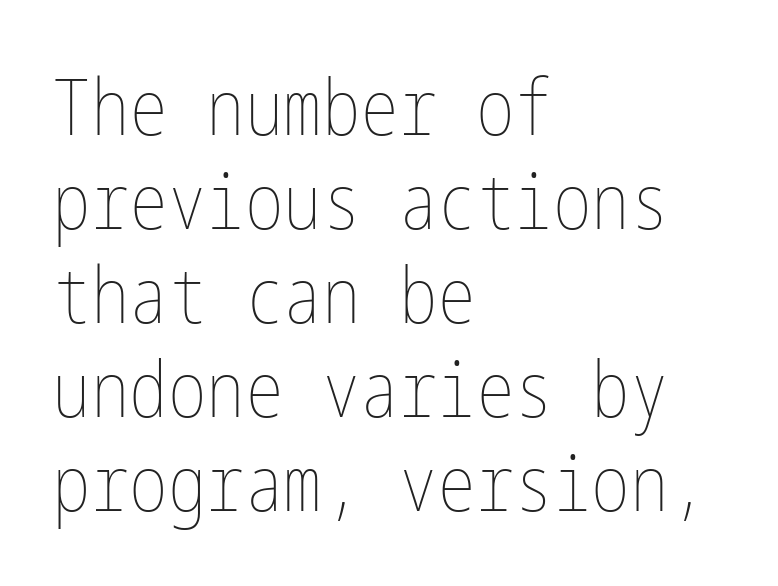
Q: Is the text bold? A: No.
Q: Is the text italic (slanted)? A: No, it is upright.
Q: Is the text underlined? A: No.
Q: How is the paragraph aligned? A: Left-aligned.
Q: Is the spacing between letters normal or unusually wide? A: Normal.
Q: Width (condensed, normal, or wide)? A: Condensed.
Q: Stroke contrast? A: Low.
Q: x-height? A: Medium.
